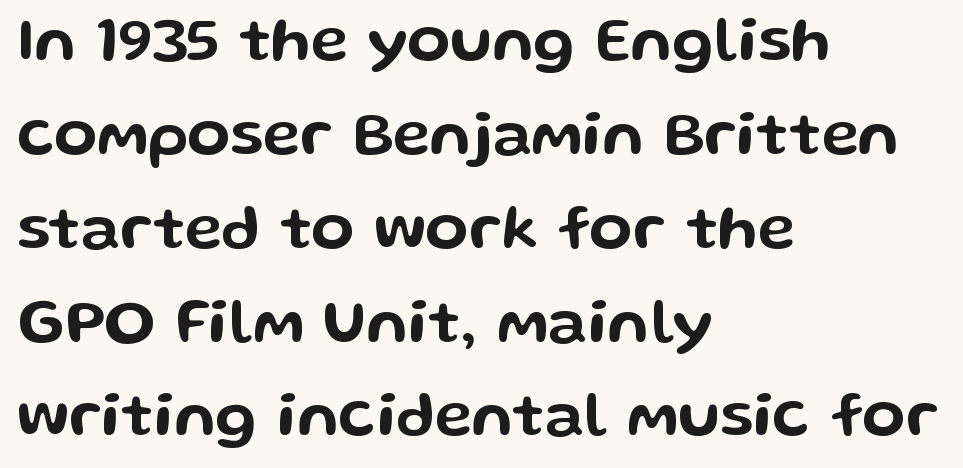
Notice how the stems are strictly vertical — no italics here. Tracking here is standard; glyphs follow each other at the usual distance. Just letters on the line, the space beneath them empty. A typesetter would call this proportional, since set widths differ per character.
